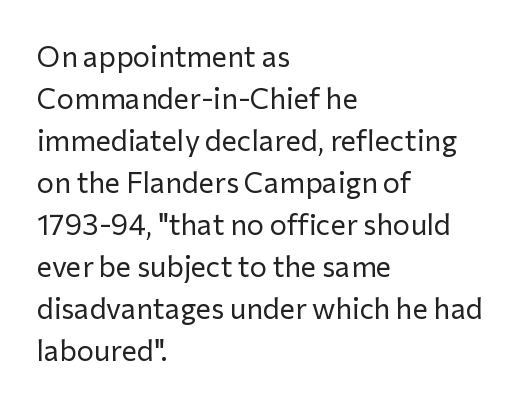
Q: Is the text bold? A: No.
Q: Is the text italic (slanted)? A: No, it is upright.
Q: Is the typeface a serif or a sans-serif typeface? A: Sans-serif.
Q: Is the text underlined? A: No.
Q: How is the paragraph aligned? A: Left-aligned.
Q: Is the spacing between letters normal or unusually wide? A: Normal.
Q: Is the spacing between lines tight, normal or loose? A: Normal.
Q: Width (condensed, normal, or wide)? A: Normal.
Q: Stroke contrast? A: Low.
Q: x-height? A: Medium.
Q: Monospaced? A: No.
